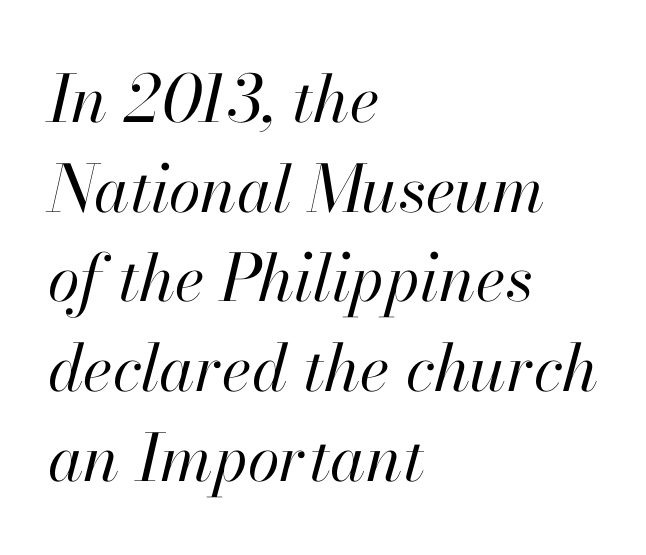
{"italic": "yes", "lean": "right", "slant_degrees": 13, "bold": "no", "weight": "regular", "width": "normal", "stroke_contrast": "high", "x_height": "small", "monospaced": "no", "underline": "no", "align": "left", "line_spacing": "normal", "line_spacing_ratio": 1.38, "letter_spacing": "normal", "letter_spacing_em": 0.0, "glyph_px": 65}
